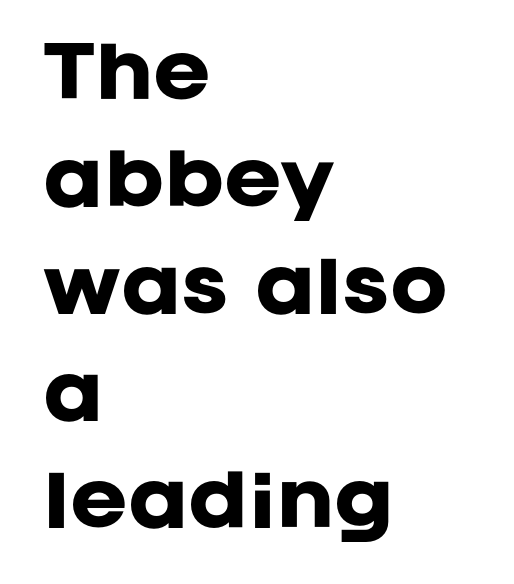
Q: Is the text bold? A: Yes.
Q: Is the text italic (slanted)? A: No, it is upright.
Q: Is the typeface a serif or a sans-serif typeface? A: Sans-serif.
Q: Is the text underlined? A: No.
Q: How is the paragraph aligned? A: Left-aligned.
Q: Is the spacing between letters normal or unusually wide? A: Normal.
Q: Is the spacing between lines tight, normal or loose? A: Normal.
Q: Width (condensed, normal, or wide)? A: Normal.
Q: Stroke contrast? A: Low.
Q: x-height? A: Large.
Q: Monospaced? A: No.
